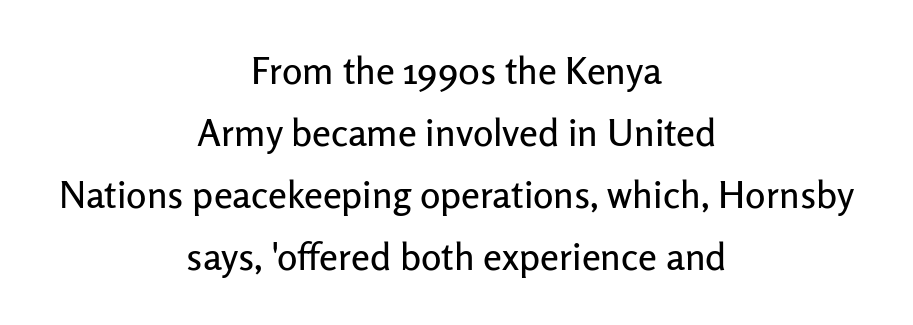
Q: Is the text italic (slanted)? A: No, it is upright.
Q: Is the typeface a serif or a sans-serif typeface? A: Sans-serif.
Q: Is the text underlined? A: No.
Q: How is the paragraph aligned? A: Centered.
Q: Is the spacing between letters normal or unusually wide? A: Normal.
Q: Is the spacing between lines tight, normal or loose? A: Normal.
Q: Width (condensed, normal, or wide)? A: Normal.
Q: Stroke contrast? A: Low.
Q: x-height? A: Medium.
Q: Monospaced? A: No.
